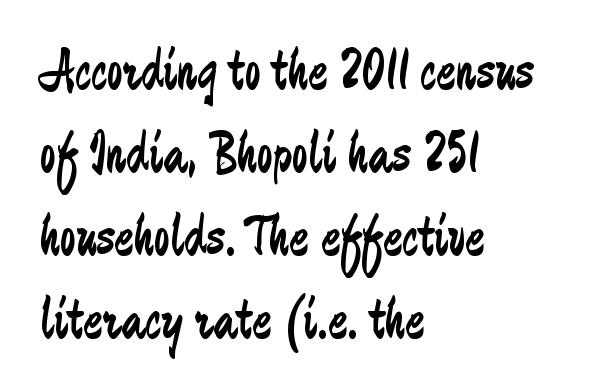
The lines sit at an ordinary, default distance from one another. The zone under the glyphs is completely vacant. The cut favours lightness, reaching ordinary text weight at its darkest. The rendering uses natural spacing where letterforms have individual widths. Standard letterfit; no display-style spreading of the glyphs.
